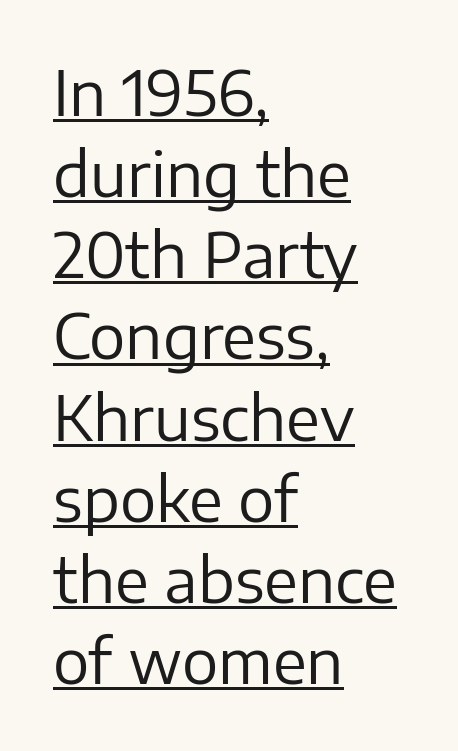
The image shows 61 px regular-weight sans-serif type, upright; set left-aligned, normal line spacing (1.33x), normal letter spacing, underlined; low stroke contrast and a medium x-height.
